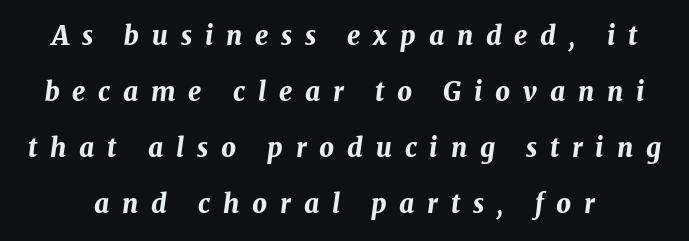
{"italic": "yes", "lean": "right", "slant_degrees": 8, "bold": "yes", "underline": "no", "line_spacing": "loose", "line_spacing_ratio": 2.16, "letter_spacing": "wide", "letter_spacing_em": 0.49, "glyph_px": 26}
